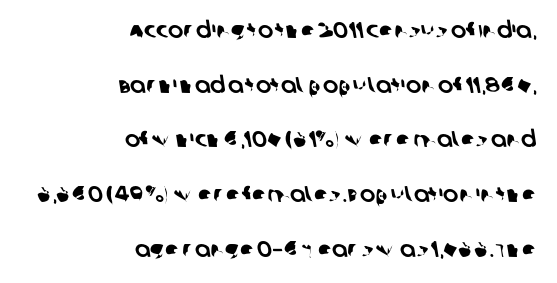
Q: Is the text underlined? A: No.
Q: How is the paragraph aligned? A: Right-aligned.
Q: Is the spacing between letters normal or unusually wide? A: Normal.
Q: Is the spacing between lines tight, normal or loose? A: Loose.
